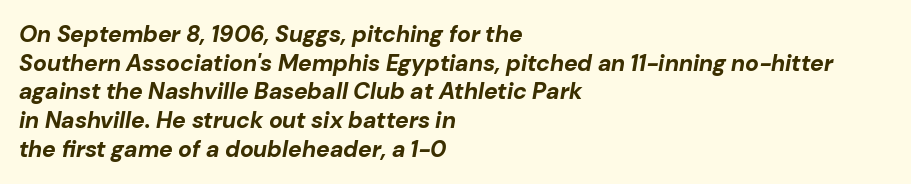
The passage shown is not underscored anywhere. Strokes here are thick enough to call this a true bold. Tracking here is standard; glyphs follow each other at the usual distance. Line starts are locked; line ends wander. This is oblique type, the kind used for emphasis or titles.
